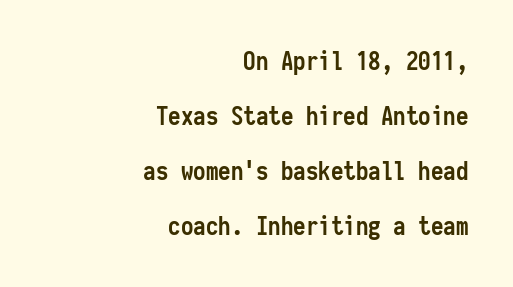
The image shows 25 px bold type, upright; set right-aligned, loose line spacing (2.2x), normal letter spacing, not underlined.
